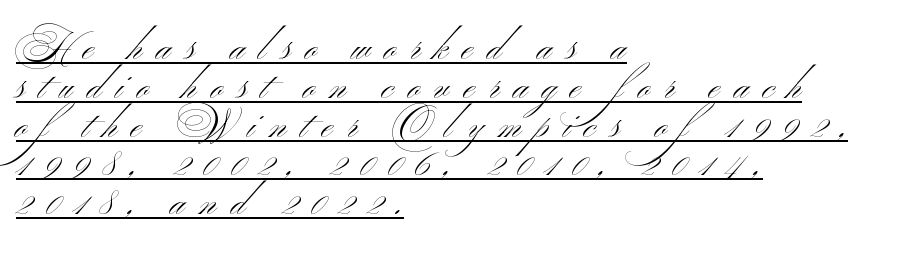
{"serif": "no", "bold": "no", "weight": "light", "width": "wide", "stroke_contrast": "medium", "x_height": "small", "monospaced": "no", "underline": "yes", "align": "left", "line_spacing": "tight", "line_spacing_ratio": 1.02, "letter_spacing": "wide", "letter_spacing_em": 0.38, "glyph_px": 38}
